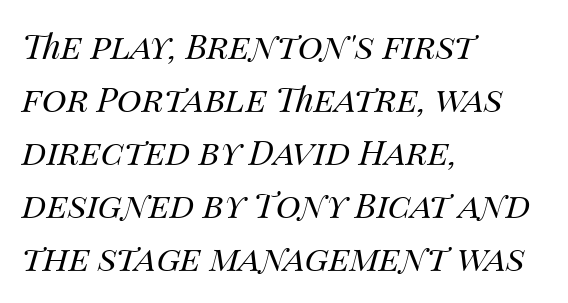
The letters sit at their default tracking, neither squeezed nor spread. Designer's note — italics engaged. The rag falls on the right side of this text block. This is not heavy type; no bold has been used. Regarding leading, the lines here are spaced in the standard way.
